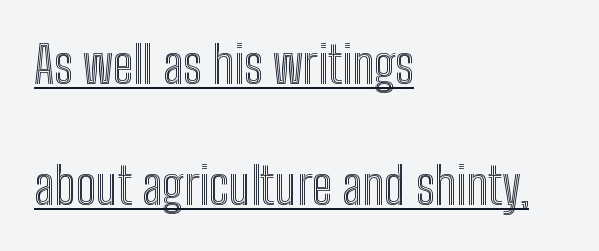
The image shows 50 px condensed type, upright; set left-aligned, loose line spacing (2.43x), normal letter spacing, underlined; a medium x-height.
